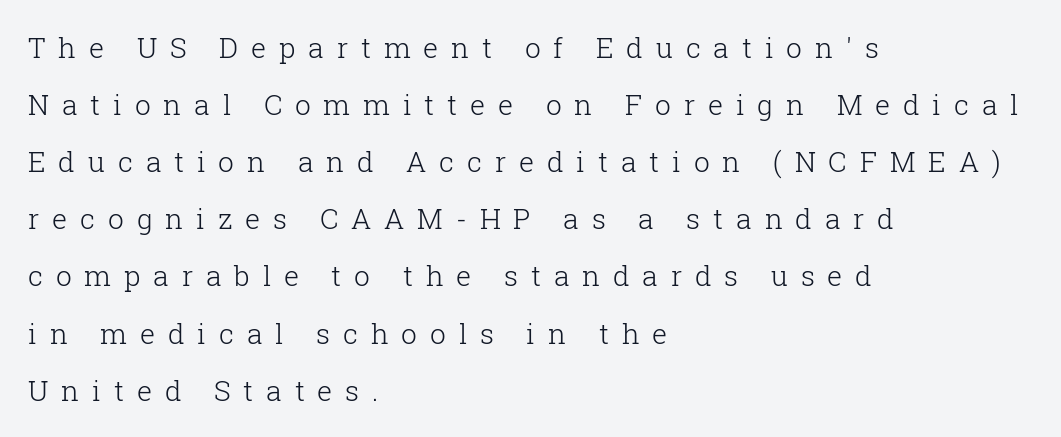
{"serif": "yes", "italic": "no", "bold": "no", "weight": "light", "width": "normal", "stroke_contrast": "low", "x_height": "medium", "monospaced": "no", "underline": "no", "align": "left", "line_spacing": "loose", "line_spacing_ratio": 2.04, "letter_spacing": "wide", "letter_spacing_em": 0.46, "glyph_px": 28}
